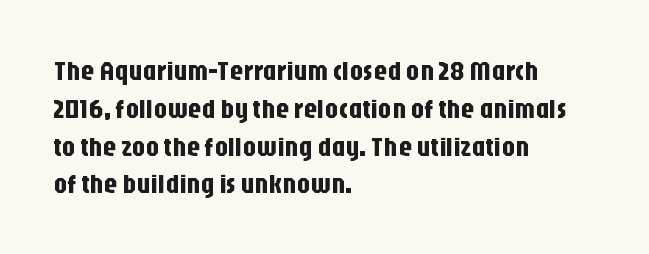
Q: Is the text italic (slanted)? A: No, it is upright.
Q: Is the text underlined? A: No.
Q: How is the paragraph aligned? A: Left-aligned.
Q: Is the spacing between letters normal or unusually wide? A: Normal.
Q: Is the spacing between lines tight, normal or loose? A: Normal.
